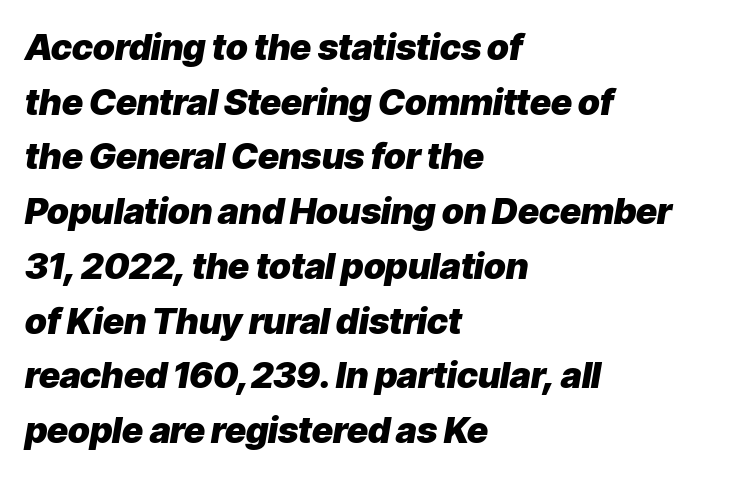
{"italic": "yes", "lean": "right", "slant_degrees": 9, "bold": "yes", "weight": "heavy", "width": "normal", "stroke_contrast": "low", "x_height": "medium", "monospaced": "no", "underline": "no", "align": "left", "line_spacing": "normal", "line_spacing_ratio": 1.52, "letter_spacing": "normal", "letter_spacing_em": 0.0, "glyph_px": 36}
